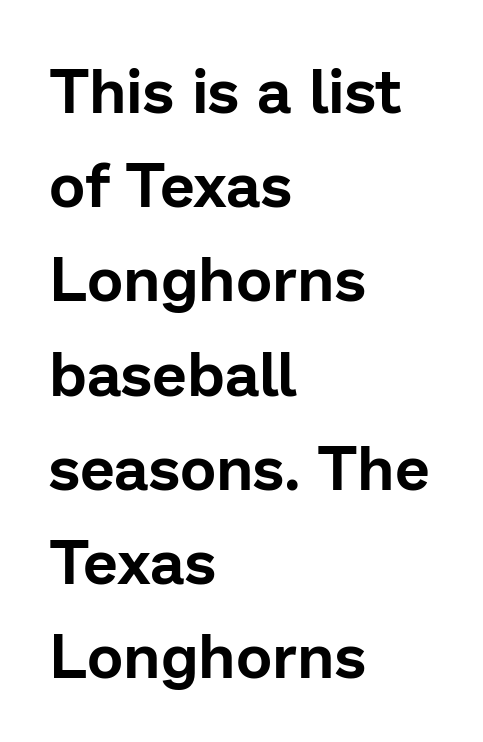
The image shows 62 px sans-serif type, upright; set left-aligned, normal line spacing (1.52x), normal letter spacing, not underlined; low stroke contrast and a medium x-height.
